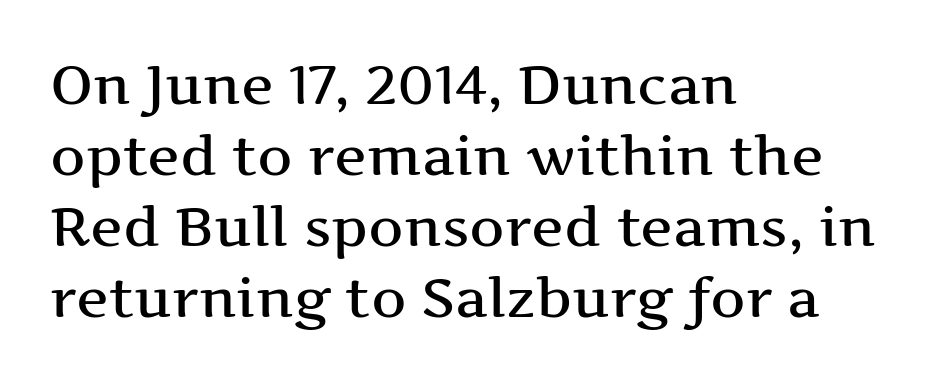
{"serif": "yes", "italic": "no", "width": "wide", "stroke_contrast": "medium", "x_height": "medium", "monospaced": "no", "underline": "no", "align": "left", "line_spacing": "normal", "line_spacing_ratio": 1.29, "letter_spacing": "normal", "letter_spacing_em": 0.0, "glyph_px": 55}
